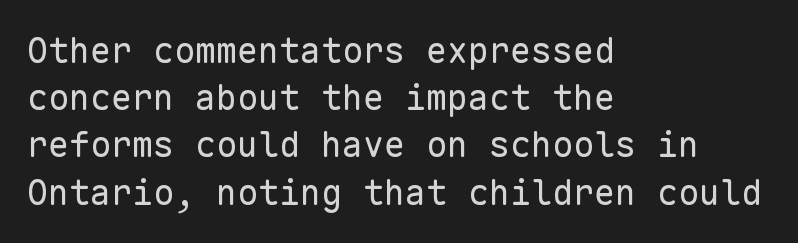
One-word summary of the alignment: left. This sample uses a sans-serif face. Italic? Not at all — the glyphs are vertical. Any mark beneath the type? The region is blank. Each stroke keeps to a modest, everyday thickness or less. The face used here is rendered with its standard letterfit.
